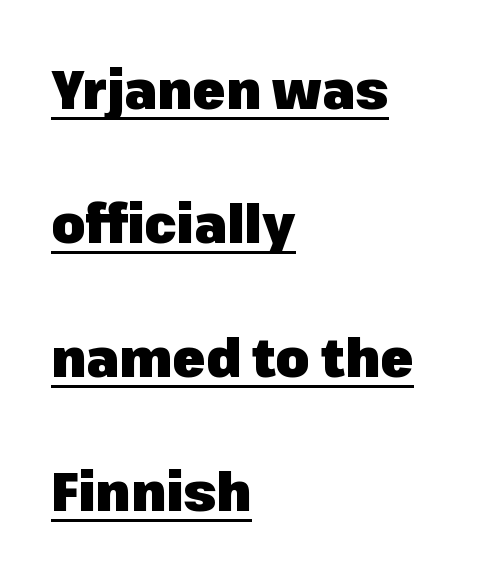
The image shows 54 px heavy sans-serif type, upright; set left-aligned, loose line spacing (2.48x), normal letter spacing, underlined; low stroke contrast and a medium x-height.
